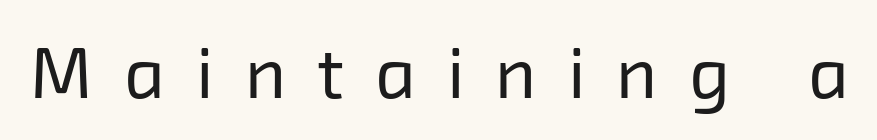
Q: Is the text bold? A: No.
Q: Is the typeface a serif or a sans-serif typeface? A: Sans-serif.
Q: Is the text underlined? A: No.
Q: Is the spacing between letters normal or unusually wide? A: Unusually wide.
Q: Width (condensed, normal, or wide)? A: Normal.
Q: Stroke contrast? A: Low.
Q: x-height? A: Medium.
Q: Monospaced? A: No.
